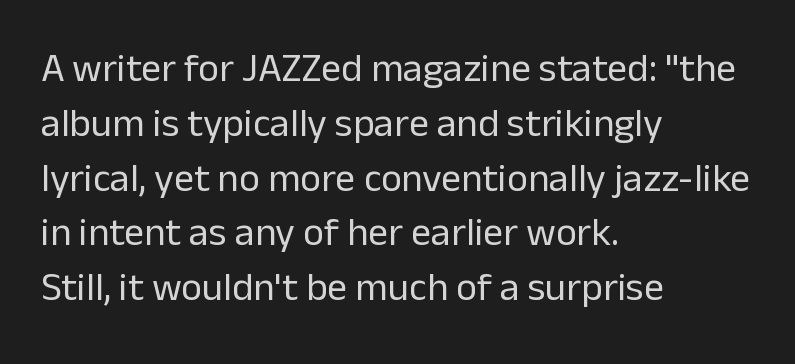
The rag falls on the right side of this text block. The font is comparable to plain body text, perhaps lighter. The zone under the glyphs is completely vacant. The letters advance in unequal steps, a hallmark of proportional type.
